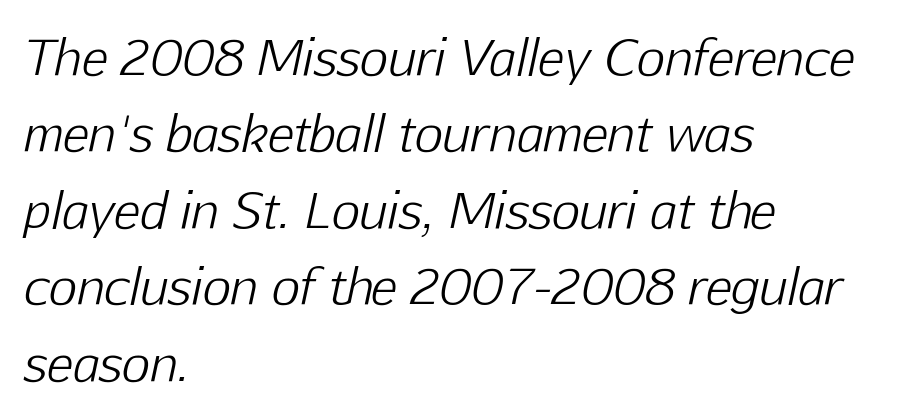
Q: Is the text bold? A: No.
Q: Is the text italic (slanted)? A: Yes, it leans right by about 12 degrees.
Q: Is the text underlined? A: No.
Q: How is the paragraph aligned? A: Left-aligned.
Q: Is the spacing between letters normal or unusually wide? A: Normal.
Q: Is the spacing between lines tight, normal or loose? A: Normal.
Q: Width (condensed, normal, or wide)? A: Normal.
Q: Stroke contrast? A: Low.
Q: x-height? A: Medium.
Q: Monospaced? A: No.
